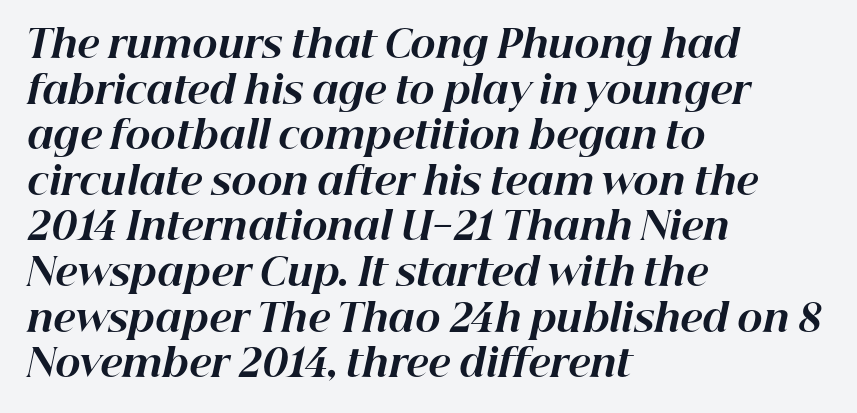
The image shows 38 px bold type, italic (leaning right); set left-aligned, line spacing 1.2x, normal letter spacing, not underlined; high stroke contrast and a medium x-height.
